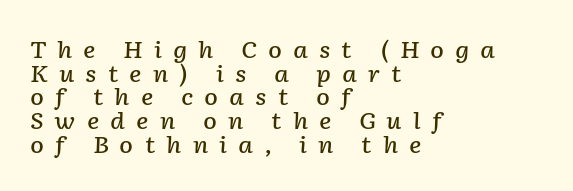
The passage shown is not underscored anywhere. Students, note that the glyphs here are deliberately spaced far apart. These lines are set flush left with a ragged right edge. Its strokes are somewhat broadened, the hallmark of semibold type. This is oblique type, the kind used for emphasis or titles.
